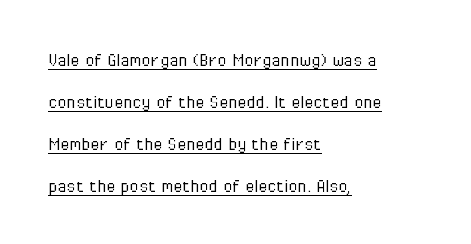
Q: Is the text bold? A: No.
Q: Is the text italic (slanted)? A: No, it is upright.
Q: Is the text underlined? A: Yes.
Q: How is the paragraph aligned? A: Left-aligned.
Q: Is the spacing between letters normal or unusually wide? A: Normal.
Q: Is the spacing between lines tight, normal or loose? A: Loose.
